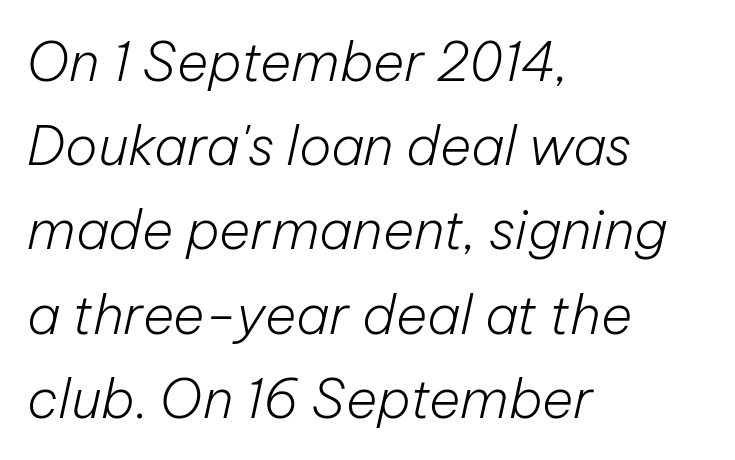
A typesetter would call this zero additional tracking. Caption: face not bold, strokes unweighted. Quick note: interline space is typical. Note the varied advance widths — an 'i' is clearly narrower than an 'm'.
